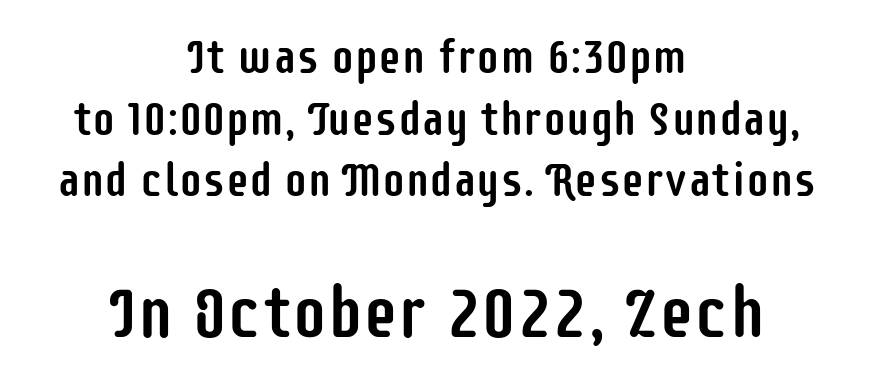
The image shows 71 px condensed sans-serif type, upright; set centered, normal line spacing (1.31x), normal letter spacing, not underlined; the second (bottom) block is 1.51x larger; low stroke contrast and a large x-height.
